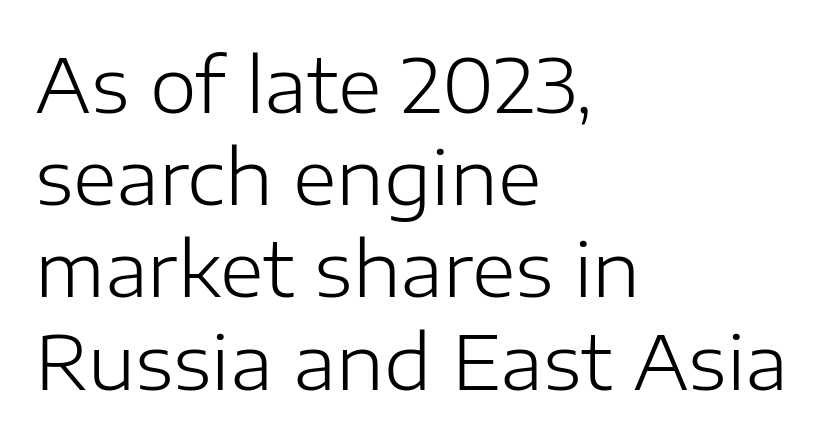
Q: Is the text bold? A: No.
Q: Is the text italic (slanted)? A: No, it is upright.
Q: Is the typeface a serif or a sans-serif typeface? A: Sans-serif.
Q: Is the text underlined? A: No.
Q: How is the paragraph aligned? A: Left-aligned.
Q: Is the spacing between letters normal or unusually wide? A: Normal.
Q: Width (condensed, normal, or wide)? A: Normal.
Q: Stroke contrast? A: Low.
Q: x-height? A: Medium.
Q: Monospaced? A: No.
